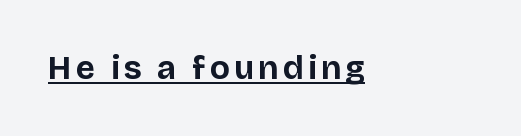
{"serif": "no", "italic": "no", "bold": "yes", "weight": "bold", "width": "normal", "stroke_contrast": "low", "x_height": "large", "monospaced": "no", "underline": "yes", "align": "left", "glyph_px": 33}
